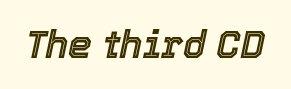
Looks like regular typesetting: each glyph gets only the width it needs. There is no visible air inserted between adjacent glyphs. The specimen omits any rule beneath the text block's lines. The text carries the slant typical of an italic or oblique font.
